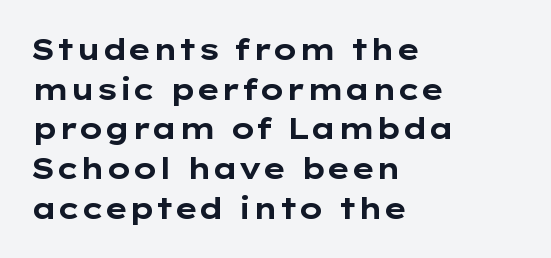
Q: Is the text bold? A: Yes.
Q: Is the text italic (slanted)? A: No, it is upright.
Q: Is the typeface a serif or a sans-serif typeface? A: Sans-serif.
Q: Is the text underlined? A: No.
Q: How is the paragraph aligned? A: Left-aligned.
Q: Is the spacing between letters normal or unusually wide? A: Normal.
Q: Is the spacing between lines tight, normal or loose? A: Normal.
Q: Width (condensed, normal, or wide)? A: Wide.
Q: Stroke contrast? A: Low.
Q: x-height? A: Medium.
Q: Monospaced? A: No.
